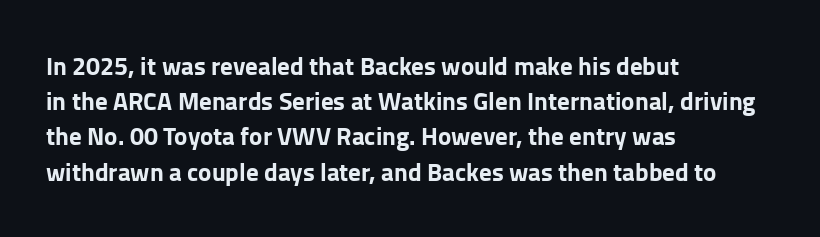
Here the glyphs are tracked normally, forming tight word shapes. Posture: upright roman. Plain, unruled lines of type. Leading matches the norm, producing a regular column.
